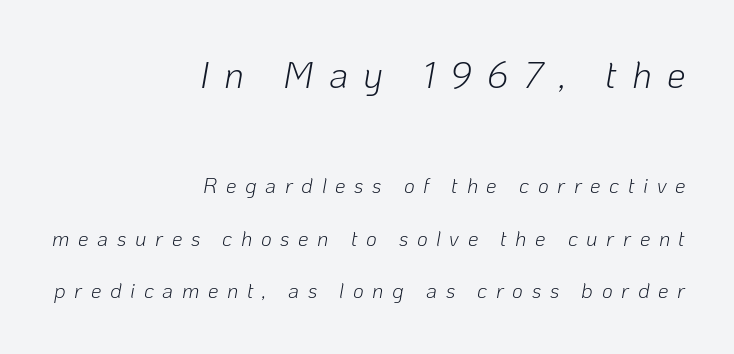
Q: Is the text bold? A: No.
Q: Is the text italic (slanted)? A: Yes, it leans right by about 10 degrees.
Q: Is the text underlined? A: No.
Q: How is the paragraph aligned? A: Right-aligned.
Q: Is the spacing between letters normal or unusually wide? A: Unusually wide.
Q: Is the spacing between lines tight, normal or loose? A: Loose.
Q: Which block of text is set in a larger size, the first (top) or the second (bottom)? A: The first (top) one.
Q: Width (condensed, normal, or wide)? A: Normal.
Q: Stroke contrast? A: Low.
Q: x-height? A: Medium.
Q: Monospaced? A: No.
